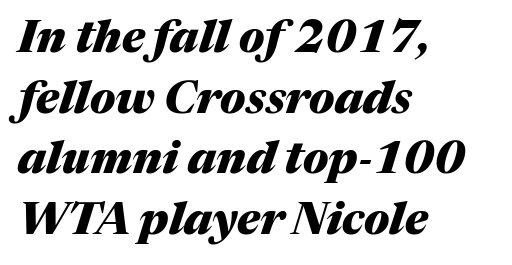
Q: Is the text bold? A: Yes.
Q: Is the text italic (slanted)? A: Yes, it leans right by about 17 degrees.
Q: Is the text underlined? A: No.
Q: How is the paragraph aligned? A: Left-aligned.
Q: Is the spacing between letters normal or unusually wide? A: Normal.
Q: Is the spacing between lines tight, normal or loose? A: Normal.
Q: Width (condensed, normal, or wide)? A: Normal.
Q: Stroke contrast? A: Medium.
Q: x-height? A: Medium.
Q: Monospaced? A: No.
